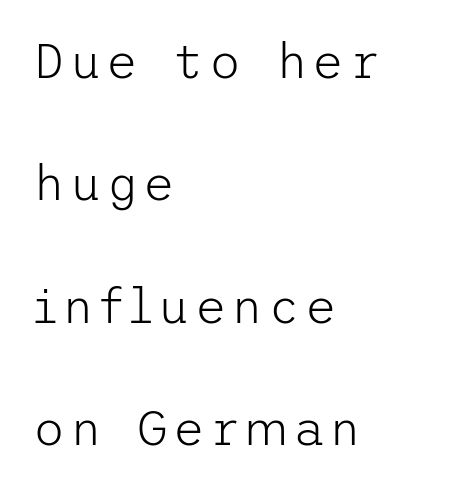
Q: Is the text bold? A: No.
Q: Is the text italic (slanted)? A: No, it is upright.
Q: Is the typeface a serif or a sans-serif typeface? A: Sans-serif.
Q: Is the text underlined? A: No.
Q: How is the paragraph aligned? A: Left-aligned.
Q: Is the spacing between lines tight, normal or loose? A: Loose.
Q: Width (condensed, normal, or wide)? A: Normal.
Q: Stroke contrast? A: Low.
Q: x-height? A: Medium.
